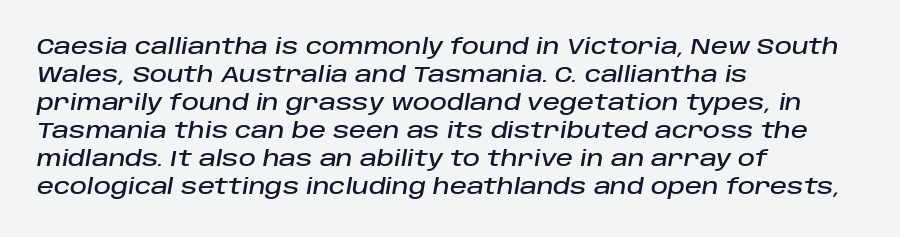
The image shows 21 px text type, italic (leaning right); set left-aligned, normal line spacing (1.33x), normal letter spacing, not underlined.
